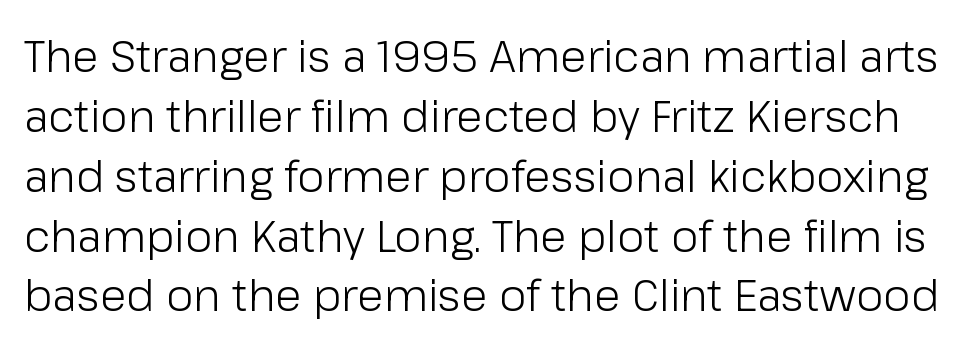
Q: Is the text bold? A: No.
Q: Is the text italic (slanted)? A: No, it is upright.
Q: Is the typeface a serif or a sans-serif typeface? A: Sans-serif.
Q: Is the text underlined? A: No.
Q: Is the spacing between letters normal or unusually wide? A: Normal.
Q: Is the spacing between lines tight, normal or loose? A: Normal.
Q: Width (condensed, normal, or wide)? A: Normal.
Q: Stroke contrast? A: Low.
Q: x-height? A: Medium.
Q: Monospaced? A: No.
